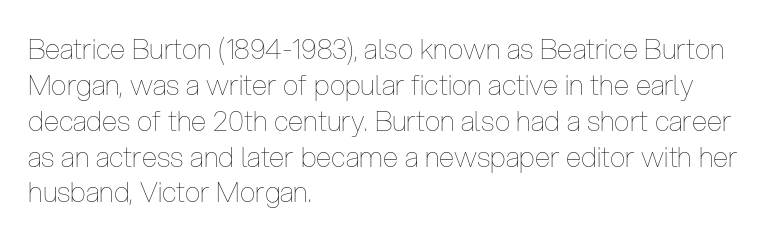
Q: Is the text bold? A: No.
Q: Is the text italic (slanted)? A: No, it is upright.
Q: Is the text underlined? A: No.
Q: How is the paragraph aligned? A: Left-aligned.
Q: Is the spacing between letters normal or unusually wide? A: Normal.
Q: Is the spacing between lines tight, normal or loose? A: Normal.
Q: Width (condensed, normal, or wide)? A: Condensed.
Q: Stroke contrast? A: Low.
Q: x-height? A: Medium.
Q: Monospaced? A: No.
